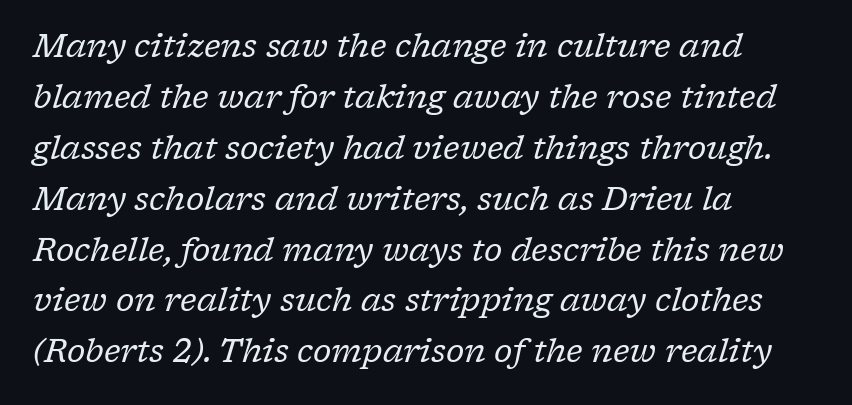
The image shows 32 px regular-weight serif type, italic (leaning right); set left-aligned, normal line spacing (1.59x), normal letter spacing, not underlined; low stroke contrast and a medium x-height.
